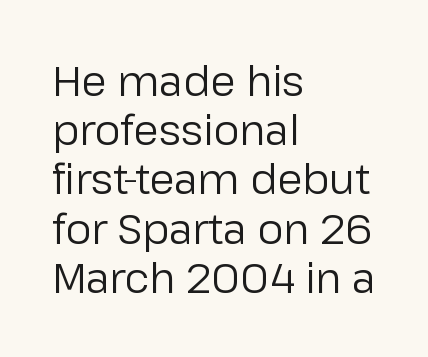
{"serif": "no", "italic": "no", "bold": "no", "weight": "regular", "width": "normal", "stroke_contrast": "low", "x_height": "medium", "monospaced": "no", "underline": "no", "align": "left", "line_spacing_ratio": 1.2, "letter_spacing": "normal", "letter_spacing_em": 0.0, "glyph_px": 41}
